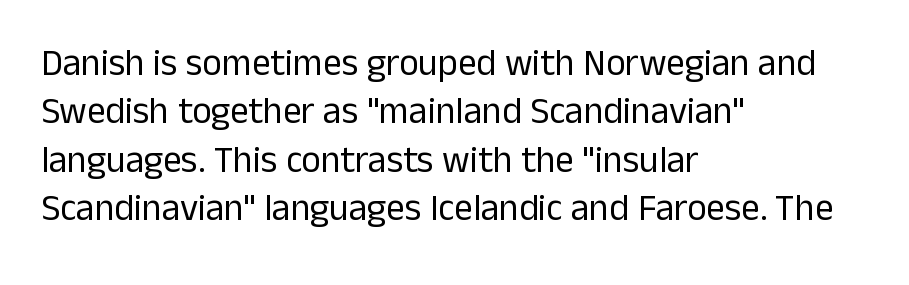
The lines in this sample share a left origin and differ only in where they stop. Does extra space separate the letters? No, they use regular spacing. Any mark beneath the type? The region is blank. Looks like regular typesetting: each glyph gets only the width it needs.
